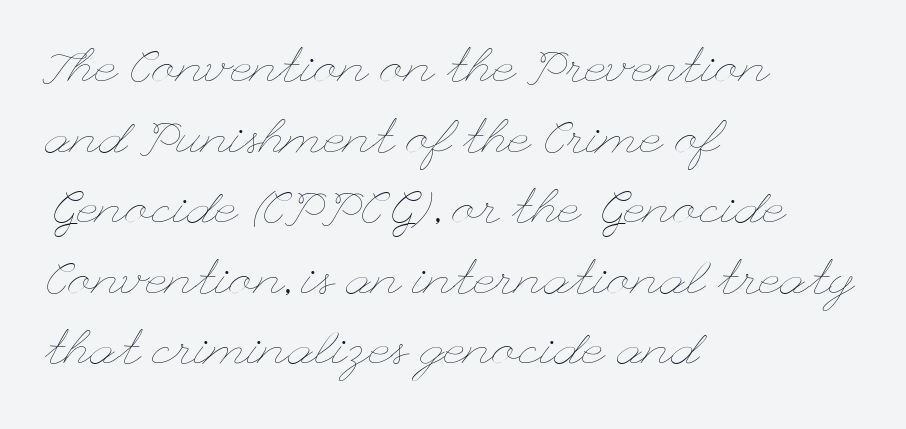
The image shows 48 px thin, wide type; set left-aligned, normal line spacing (1.47x), normal letter spacing, not underlined; low stroke contrast and a small x-height.
